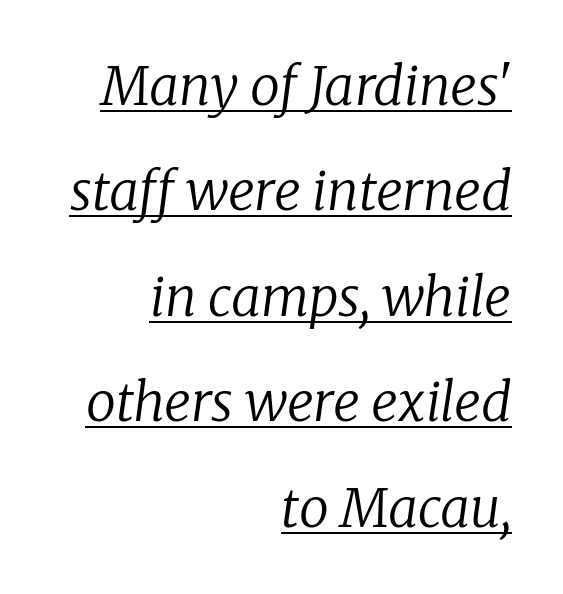
The image shows 53 px regular-weight serif type, italic (leaning right); set right-aligned, loose line spacing (1.99x), normal letter spacing, underlined; low stroke contrast and a medium x-height.
